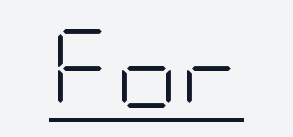
{"serif": "no", "italic": "no", "bold": "no", "weight": "light", "width": "condensed", "stroke_contrast": "low", "x_height": "large", "underline": "yes", "letter_spacing": "normal", "letter_spacing_em": 0.0, "glyph_px": 79}
